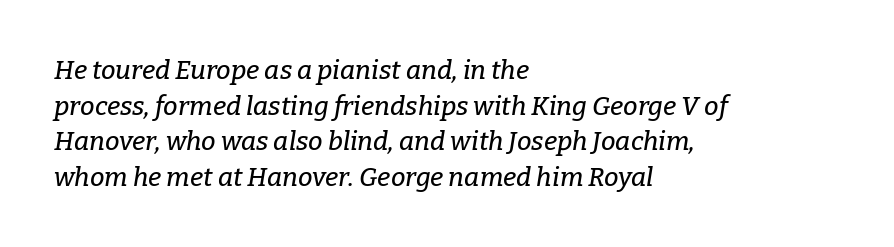
{"italic": "yes", "lean": "right", "slant_degrees": 9, "underline": "no", "align": "left", "line_spacing": "normal", "line_spacing_ratio": 1.37, "letter_spacing": "normal", "letter_spacing_em": 0.0, "glyph_px": 26}
